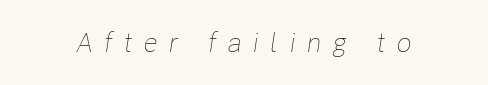
Quick note: underline off. Someone cranked the tracking dial way up on this one. Weight: not bold — regular or lighter. Slant detected: the letters are inclined.
